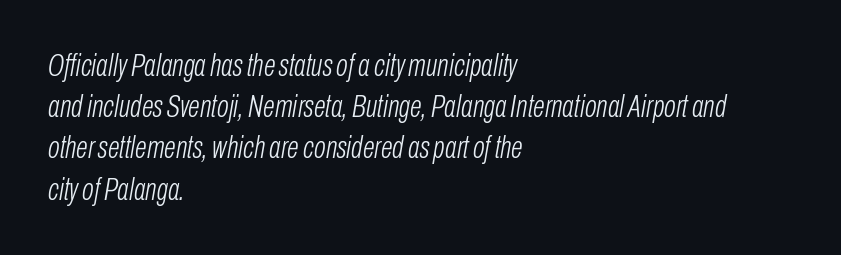
The leading is moderate, giving the passage an even texture. The cut favours lightness, reaching ordinary text weight at its darkest. How are the letters spaced? Ordinarily, with no added tracking. The passage shown is typed in a proportional face where columns would drift. Alignment: flush left.
